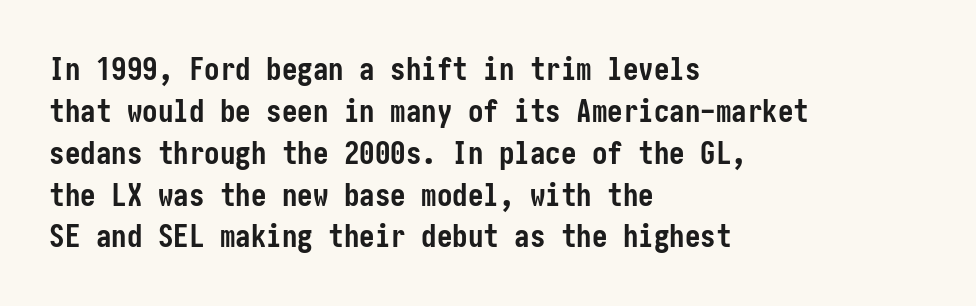
The image shows 31 px semibold, condensed sans-serif type, upright; set left-aligned, normal line spacing (1.35x), normal letter spacing, not underlined; low stroke contrast and a medium x-height.
